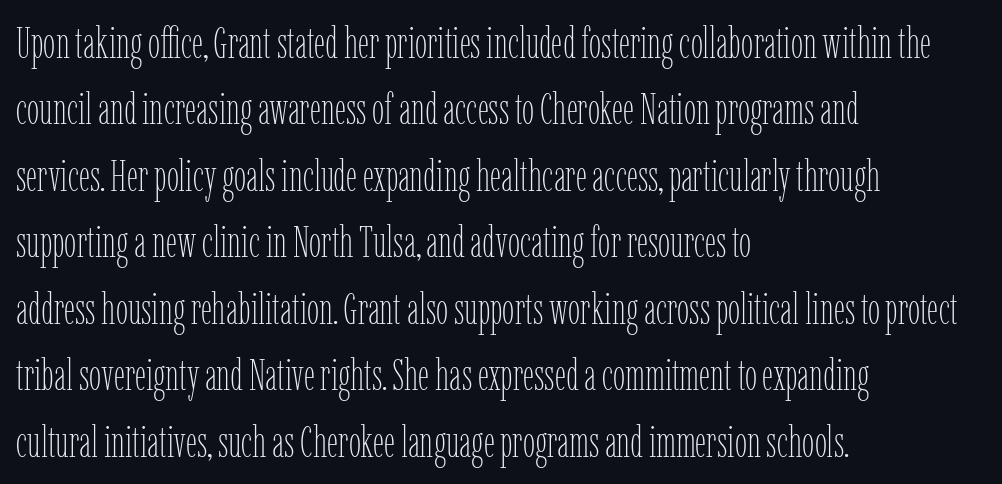
The image shows 44 px thin, condensed type, upright; set left-aligned, normal line spacing (1.51x), normal letter spacing, not underlined; low stroke contrast and a medium x-height.
